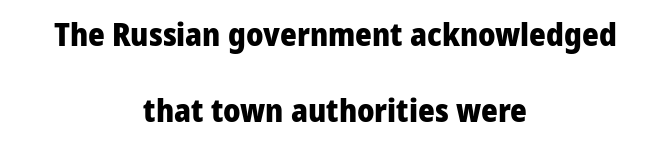
Q: Is the text bold? A: Yes.
Q: Is the text italic (slanted)? A: No, it is upright.
Q: Is the typeface a serif or a sans-serif typeface? A: Sans-serif.
Q: Is the text underlined? A: No.
Q: How is the paragraph aligned? A: Centered.
Q: Is the spacing between letters normal or unusually wide? A: Normal.
Q: Is the spacing between lines tight, normal or loose? A: Loose.
Q: Width (condensed, normal, or wide)? A: Normal.
Q: Stroke contrast? A: Low.
Q: x-height? A: Medium.
Q: Monospaced? A: No.
